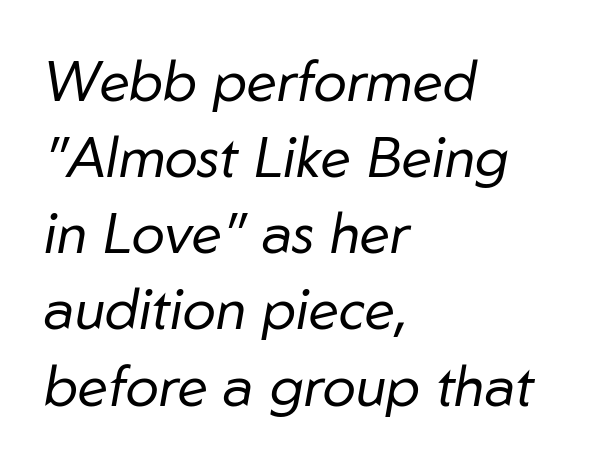
The image shows 56 px regular-weight type, italic (leaning right); set left-aligned, normal line spacing (1.36x), normal letter spacing, not underlined; low stroke contrast and a medium x-height.
